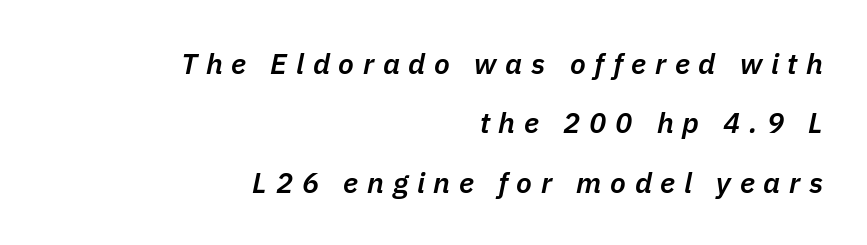
Words appear elongated and porous because spacing is wide. It's the slanting kind of type. The rendering uses natural spacing where letterforms have individual widths. Loosely led — the rows are spread out. A fair bit of extra ink — the face is semibold, not bold. Decoration check: the copy has no underline.
